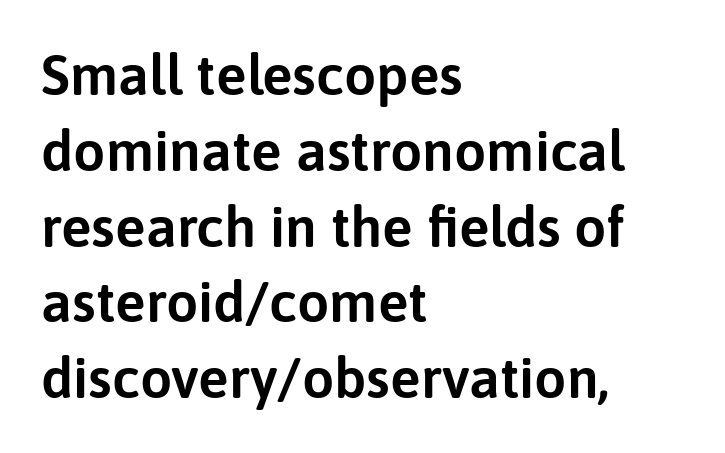
{"serif": "no", "italic": "no", "width": "normal", "stroke_contrast": "low", "x_height": "medium", "monospaced": "no", "underline": "no", "align": "left", "line_spacing": "normal", "line_spacing_ratio": 1.33, "letter_spacing": "normal", "letter_spacing_em": 0.0, "glyph_px": 57}
